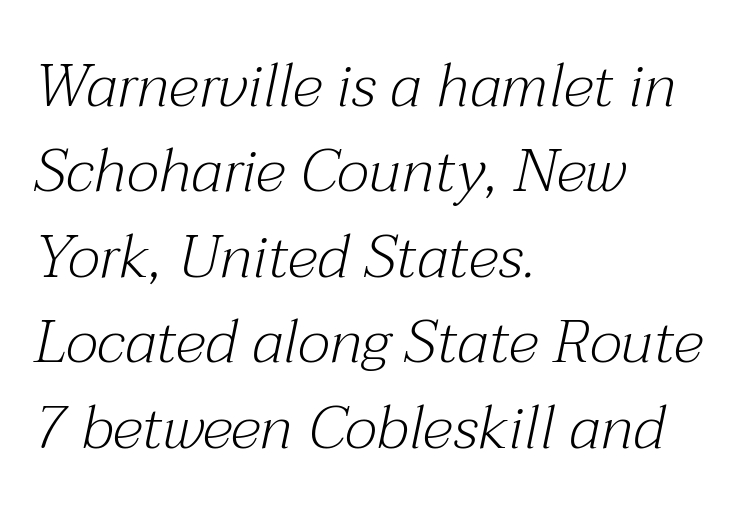
The image shows 61 px light serif type, italic (leaning right); set left-aligned, normal line spacing (1.4x), normal letter spacing, not underlined; medium stroke contrast and a medium x-height.
